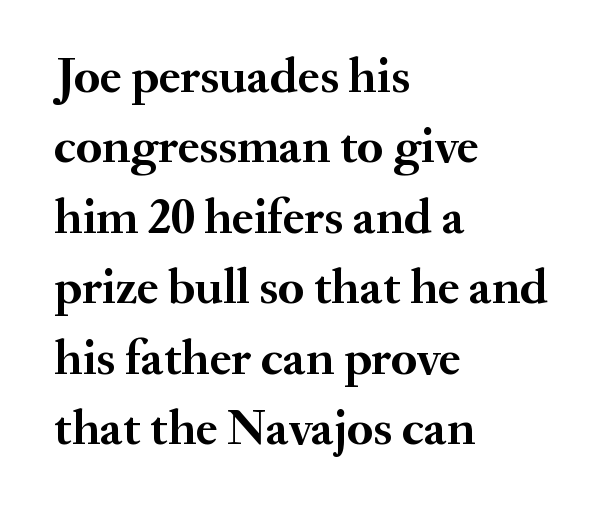
In terms of letterform style, serifs are clearly present. Reading down the column, the eye jumps a familiar distance to each next line. Each letter keeps its own natural width here, so spacing adapts to shape. Nobody touched the tracking dial on this one.
